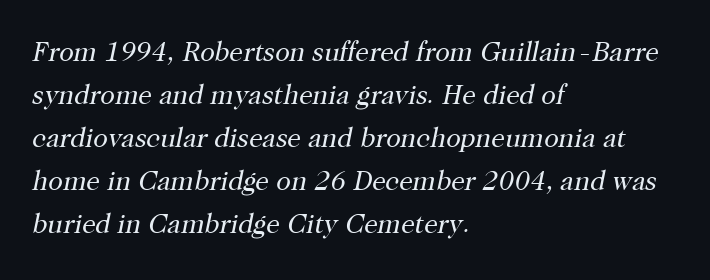
Q: Is the text bold? A: No.
Q: Is the text italic (slanted)? A: Yes, it leans right by about 12 degrees.
Q: Is the text underlined? A: No.
Q: How is the paragraph aligned? A: Left-aligned.
Q: Is the spacing between letters normal or unusually wide? A: Normal.
Q: Is the spacing between lines tight, normal or loose? A: Normal.
